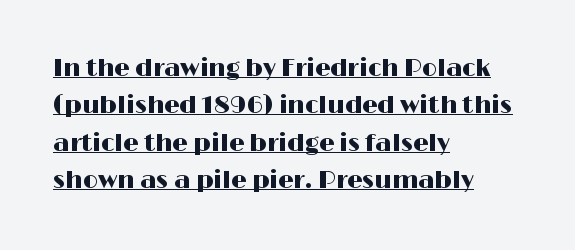
The image shows 24 px text type, upright; set left-aligned, normal line spacing (1.56x), normal letter spacing, underlined.
